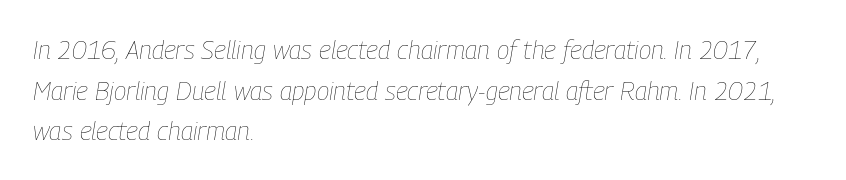
The image shows 26 px text type, italic (leaning right); set left-aligned, normal line spacing (1.56x), normal letter spacing, not underlined.
